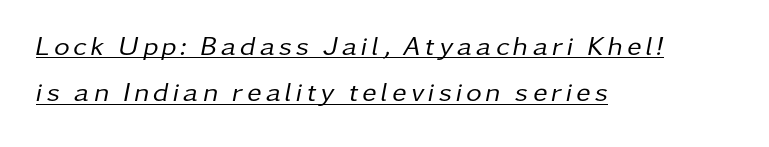
Q: Is the text bold? A: No.
Q: Is the text italic (slanted)? A: Yes, it leans right by about 11 degrees.
Q: Is the text underlined? A: Yes.
Q: How is the paragraph aligned? A: Left-aligned.
